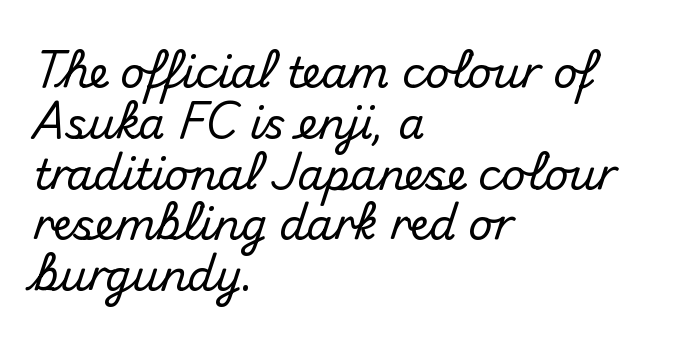
{"serif": "no", "width": "normal", "stroke_contrast": "medium", "x_height": "small", "monospaced": "no", "underline": "no", "align": "left", "line_spacing_ratio": 1.21, "letter_spacing": "normal", "letter_spacing_em": 0.0, "glyph_px": 42}
